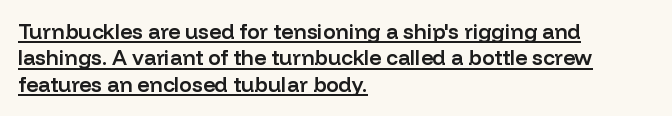
Q: Is the text bold? A: Semi-bold.
Q: Is the text italic (slanted)? A: No, it is upright.
Q: Is the text underlined? A: Yes.
Q: How is the paragraph aligned? A: Left-aligned.
Q: Is the spacing between letters normal or unusually wide? A: Normal.
Q: Is the spacing between lines tight, normal or loose? A: Normal.
